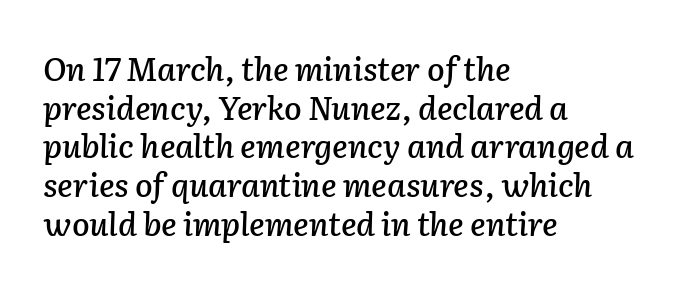
The image shows 32 px text type, italic (leaning right); set left-aligned, line spacing 1.21x, normal letter spacing, not underlined; low stroke contrast and a medium x-height.
